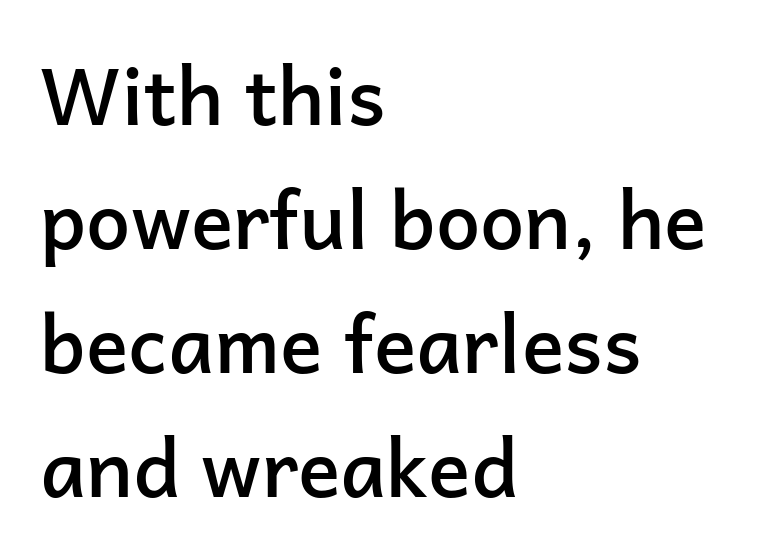
Is this a sans? Yes — the strokes have no serifs. Notice the strokes are somewhat thickened but not fully heavy: this is a semibold. The words here are not underlined. Spacing between characters is what you'd get straight out of the box.
